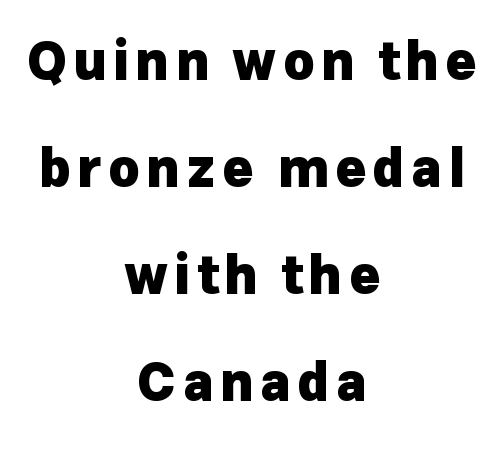
Q: Is the text bold? A: Yes.
Q: Is the text italic (slanted)? A: No, it is upright.
Q: Is the typeface a serif or a sans-serif typeface? A: Sans-serif.
Q: Is the text underlined? A: No.
Q: How is the paragraph aligned? A: Centered.
Q: Is the spacing between lines tight, normal or loose? A: Loose.
Q: Width (condensed, normal, or wide)? A: Normal.
Q: Stroke contrast? A: Low.
Q: x-height? A: Medium.
Q: Monospaced? A: No.
